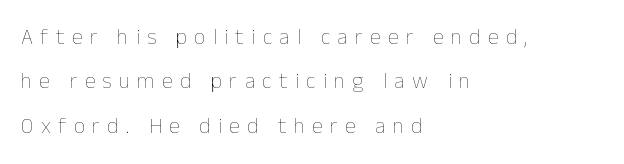
{"italic": "no", "bold": "no", "underline": "no", "align": "left", "line_spacing": "loose", "line_spacing_ratio": 2.02, "letter_spacing": "wide", "letter_spacing_em": 0.33, "glyph_px": 22}
